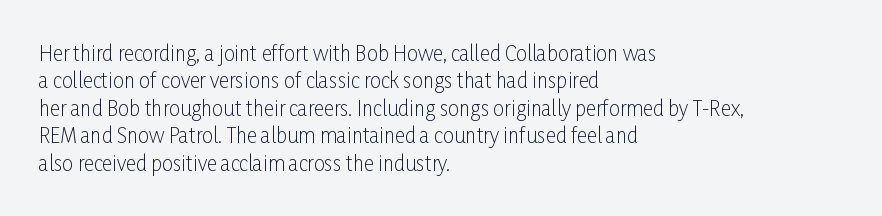
{"italic": "no", "bold": "no", "underline": "no", "align": "left", "line_spacing": "normal", "line_spacing_ratio": 1.37, "letter_spacing": "normal", "letter_spacing_em": 0.0, "glyph_px": 20}
